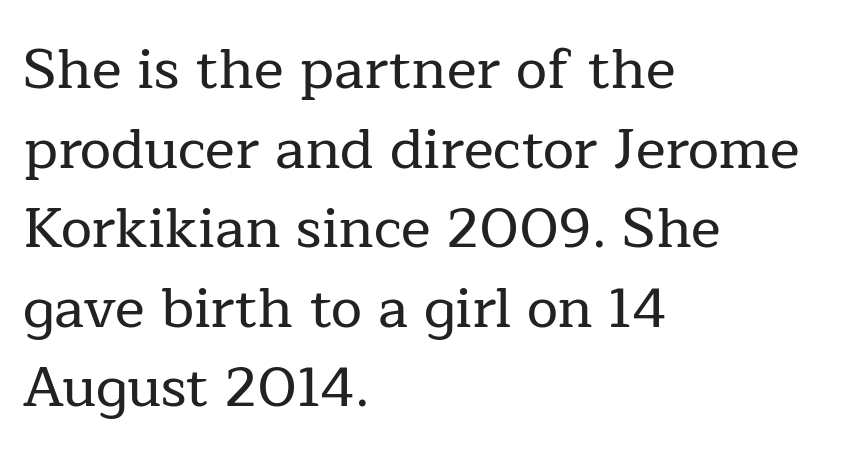
A serif font was chosen for this passage. Which margin do the lines hug? The left one — the right edge is uneven. Characters remain perfectly vertical along every line. Spacing verdict: proportional, widths tailored to each character. Nobody touched the tracking dial on this one. Type without underlining.
